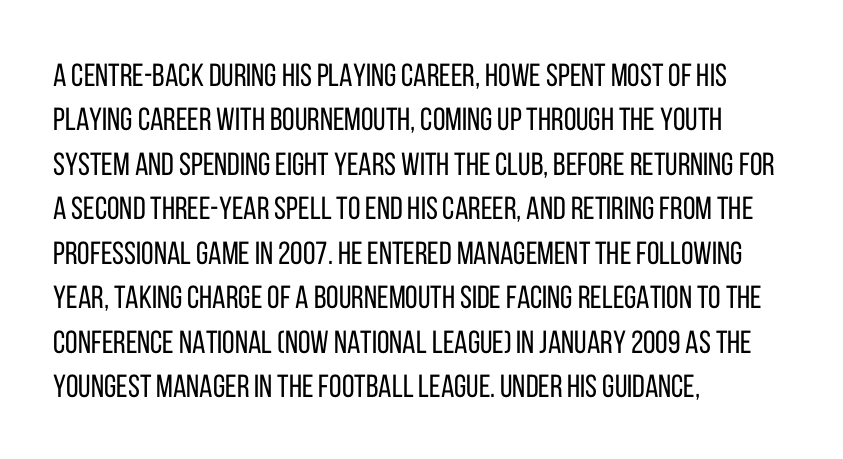
Q: Is the text bold? A: No.
Q: Is the text italic (slanted)? A: No, it is upright.
Q: Is the typeface a serif or a sans-serif typeface? A: Sans-serif.
Q: Is the text underlined? A: No.
Q: How is the paragraph aligned? A: Left-aligned.
Q: Is the spacing between letters normal or unusually wide? A: Normal.
Q: Is the spacing between lines tight, normal or loose? A: Normal.
Q: Width (condensed, normal, or wide)? A: Condensed.
Q: Stroke contrast? A: Low.
Q: x-height? A: Large.
Q: Monospaced? A: No.
